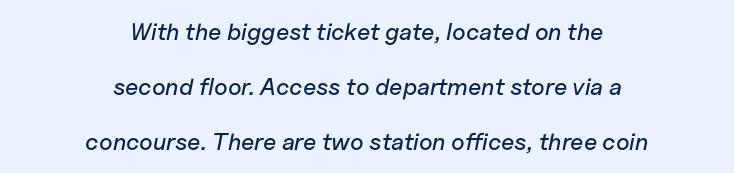
The tracking reads as untouched default to a designer's eye. Underline: absent. Is the block centered? Yes — each line is placed symmetrically about the middle. These lines were composed using italics. Rows of type keep a wide berth in the vertical direction.
